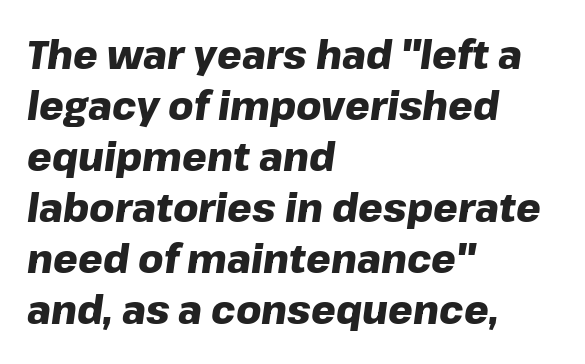
Q: Is the text bold? A: Yes.
Q: Is the text italic (slanted)? A: Yes, it leans right by about 8 degrees.
Q: Is the text underlined? A: No.
Q: How is the paragraph aligned? A: Left-aligned.
Q: Is the spacing between letters normal or unusually wide? A: Normal.
Q: Is the spacing between lines tight, normal or loose? A: Normal.
Q: Width (condensed, normal, or wide)? A: Normal.
Q: Stroke contrast? A: Low.
Q: x-height? A: Medium.
Q: Monospaced? A: No.
